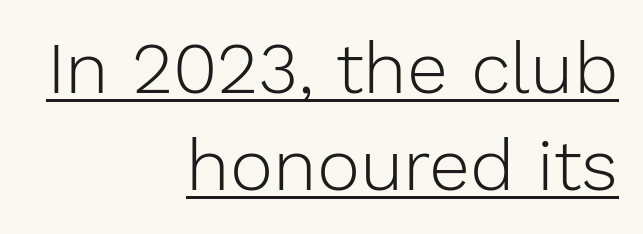
Q: Is the text bold? A: No.
Q: Is the text italic (slanted)? A: No, it is upright.
Q: Is the typeface a serif or a sans-serif typeface? A: Sans-serif.
Q: Is the text underlined? A: Yes.
Q: How is the paragraph aligned? A: Right-aligned.
Q: Is the spacing between letters normal or unusually wide? A: Normal.
Q: Is the spacing between lines tight, normal or loose? A: Normal.
Q: Width (condensed, normal, or wide)? A: Normal.
Q: Stroke contrast? A: Low.
Q: x-height? A: Medium.
Q: Monospaced? A: No.
